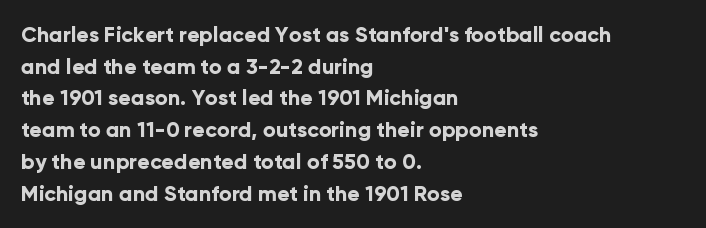
Q: Is the text bold? A: Yes.
Q: Is the text italic (slanted)? A: No, it is upright.
Q: Is the text underlined? A: No.
Q: How is the paragraph aligned? A: Left-aligned.
Q: Is the spacing between letters normal or unusually wide? A: Normal.
Q: Is the spacing between lines tight, normal or loose? A: Normal.
